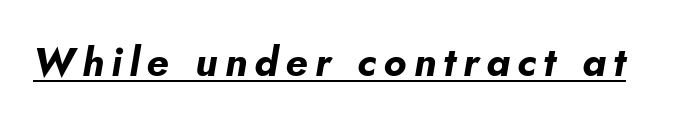
{"italic": "yes", "lean": "right", "slant_degrees": 5, "bold": "yes", "weight": "bold", "width": "normal", "stroke_contrast": "low", "x_height": "small", "monospaced": "no", "underline": "yes", "glyph_px": 40}
